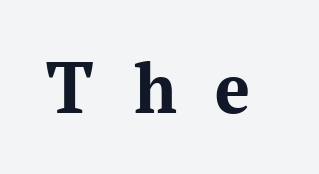
The letters are spread apart with noticeably loose tracking. The letters stand upright; this is a roman face. Is this a fixed-width face? No — the glyphs have proportional, varying widths. Descenders are the only things crossing below the line. Old-style or modern, the face here clearly has serifs. Chunky letters — that's bold for sure.
